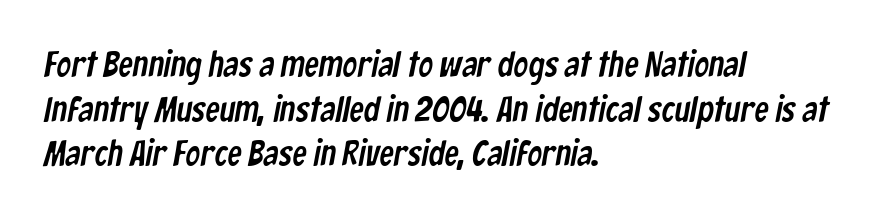
Q: Is the typeface a serif or a sans-serif typeface? A: Sans-serif.
Q: Is the text underlined? A: No.
Q: How is the paragraph aligned? A: Left-aligned.
Q: Is the spacing between letters normal or unusually wide? A: Normal.
Q: Width (condensed, normal, or wide)? A: Condensed.
Q: Stroke contrast? A: Low.
Q: x-height? A: Medium.
Q: Monospaced? A: No.
